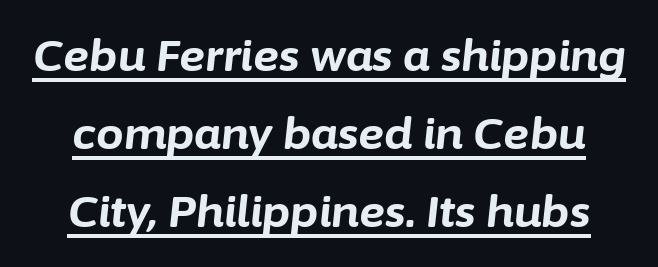
{"italic": "yes", "lean": "right", "slant_degrees": 6, "bold": "yes", "weight": "bold", "width": "normal", "stroke_contrast": "low", "x_height": "medium", "monospaced": "no", "underline": "yes", "line_spacing_ratio": 1.77, "letter_spacing": "normal", "letter_spacing_em": 0.0, "glyph_px": 44}
